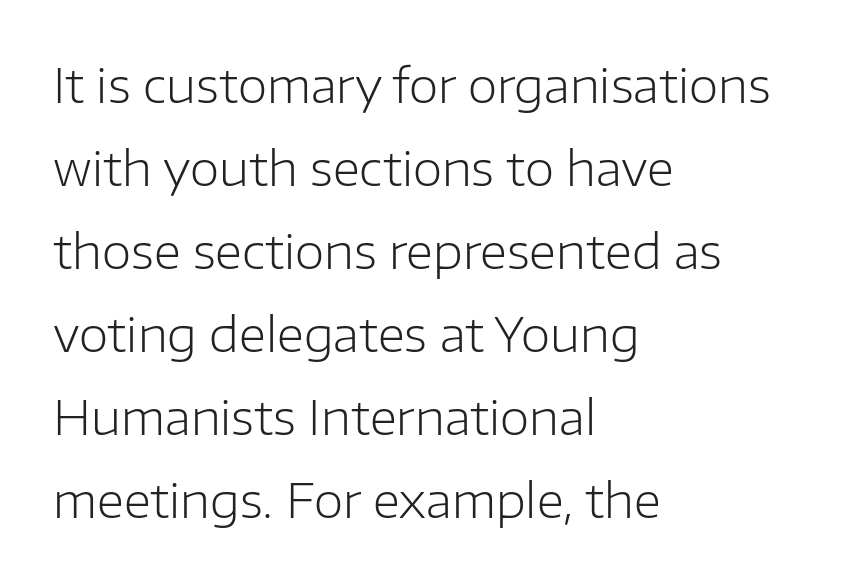
Q: Is the text bold? A: No.
Q: Is the text italic (slanted)? A: No, it is upright.
Q: Is the typeface a serif or a sans-serif typeface? A: Sans-serif.
Q: Is the text underlined? A: No.
Q: How is the paragraph aligned? A: Left-aligned.
Q: Is the spacing between letters normal or unusually wide? A: Normal.
Q: Width (condensed, normal, or wide)? A: Normal.
Q: Stroke contrast? A: Low.
Q: x-height? A: Medium.
Q: Monospaced? A: No.
